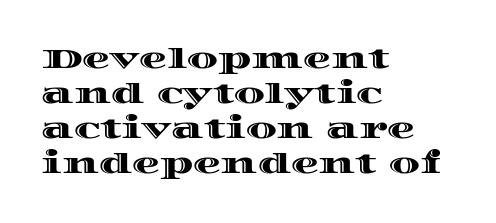
The image shows 28 px wide type, upright; set left-aligned, normal line spacing (1.25x), normal letter spacing, not underlined; a large x-height.
